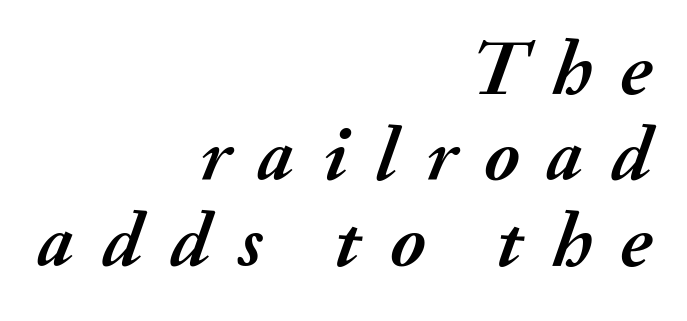
The image shows 77 px semibold type, italic (leaning right); set right-aligned, tight line spacing (1.12x), unusually wide letter spacing (+0.37 em), not underlined; medium stroke contrast and a small x-height.
